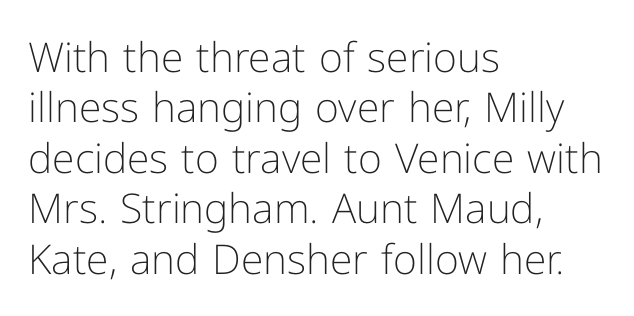
{"serif": "no", "italic": "no", "bold": "no", "weight": "light", "width": "normal", "stroke_contrast": "low", "x_height": "medium", "monospaced": "no", "underline": "no", "align": "left", "line_spacing_ratio": 1.23, "letter_spacing": "normal", "letter_spacing_em": 0.0, "glyph_px": 41}
